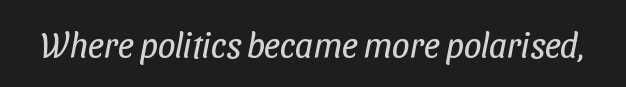
{"serif": "no", "bold": "no", "weight": "regular", "width": "condensed", "stroke_contrast": "low", "x_height": "medium", "monospaced": "no", "underline": "no", "letter_spacing": "normal", "letter_spacing_em": 0.0, "glyph_px": 35}
